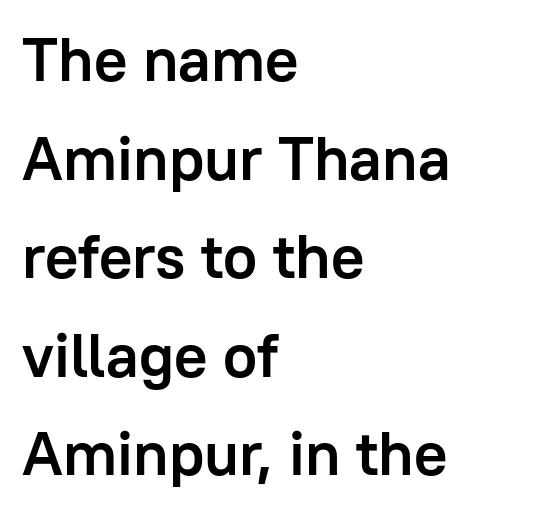
{"serif": "no", "italic": "no", "bold": "yes", "weight": "semibold", "width": "normal", "stroke_contrast": "low", "x_height": "medium", "monospaced": "no", "underline": "no", "align": "left", "line_spacing": "normal", "line_spacing_ratio": 1.59, "letter_spacing": "normal", "letter_spacing_em": 0.0, "glyph_px": 62}
